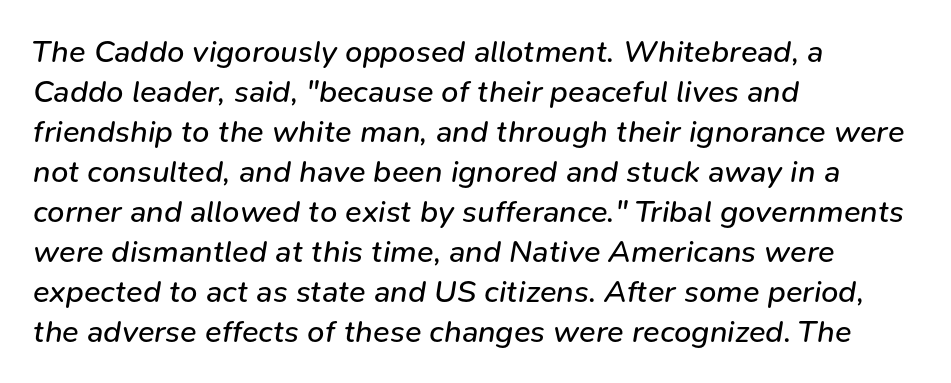
Q: Is the text bold? A: No.
Q: Is the text italic (slanted)? A: Yes, it leans right by about 9 degrees.
Q: Is the text underlined? A: No.
Q: How is the paragraph aligned? A: Left-aligned.
Q: Is the spacing between letters normal or unusually wide? A: Normal.
Q: Is the spacing between lines tight, normal or loose? A: Normal.
Q: Width (condensed, normal, or wide)? A: Normal.
Q: Stroke contrast? A: Low.
Q: x-height? A: Medium.
Q: Monospaced? A: No.
